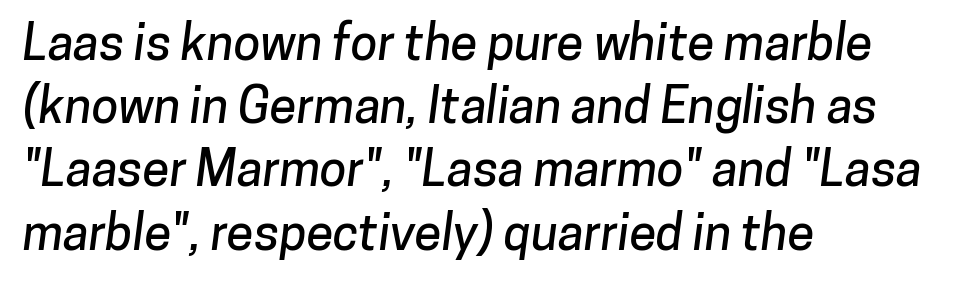
The image shows 49 px sans-serif type; set left-aligned, normal line spacing (1.29x), normal letter spacing, not underlined; low stroke contrast and a medium x-height.
